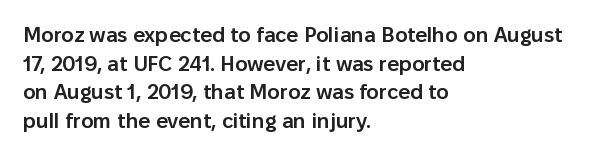
{"italic": "no", "bold": "semi", "underline": "no", "align": "left", "line_spacing": "normal", "line_spacing_ratio": 1.36, "letter_spacing": "normal", "letter_spacing_em": 0.0, "glyph_px": 21}
